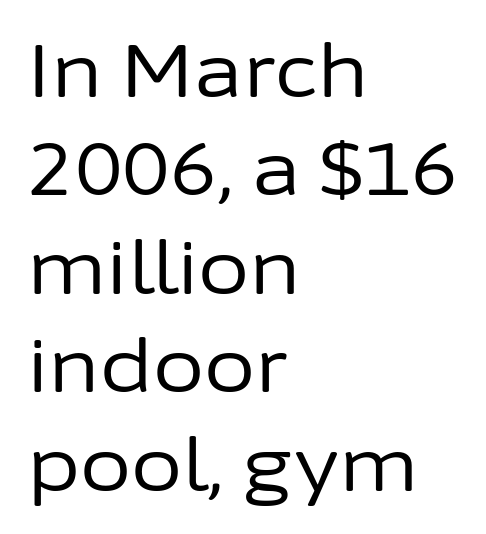
Q: Is the text bold? A: No.
Q: Is the text italic (slanted)? A: No, it is upright.
Q: Is the typeface a serif or a sans-serif typeface? A: Sans-serif.
Q: Is the text underlined? A: No.
Q: How is the paragraph aligned? A: Left-aligned.
Q: Is the spacing between letters normal or unusually wide? A: Normal.
Q: Is the spacing between lines tight, normal or loose? A: Normal.
Q: Width (condensed, normal, or wide)? A: Normal.
Q: Stroke contrast? A: Low.
Q: x-height? A: Medium.
Q: Monospaced? A: No.
